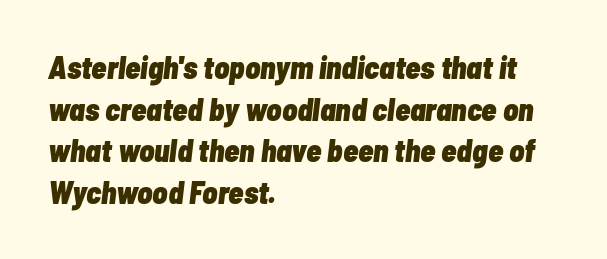
The image shows 31 px heavy, condensed type, italic (leaning right); set left-aligned, normal line spacing (1.34x), normal letter spacing, not underlined; low stroke contrast and a medium x-height.
